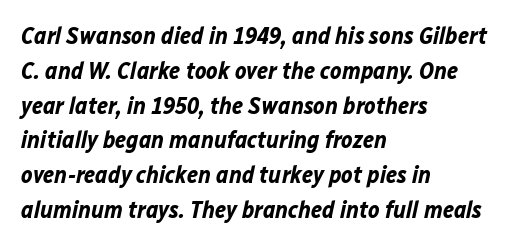
The image shows 24 px bold type, italic (leaning right); set left-aligned, normal line spacing (1.45x), normal letter spacing, not underlined.
